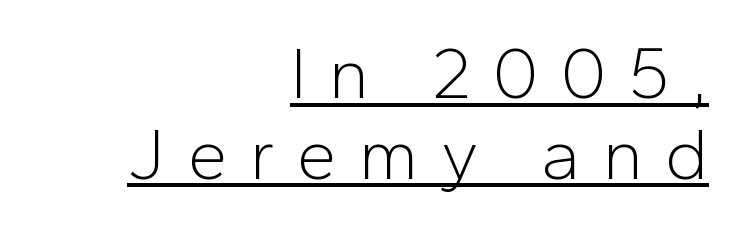
{"serif": "no", "italic": "no", "bold": "no", "weight": "light", "width": "normal", "stroke_contrast": "low", "x_height": "medium", "monospaced": "no", "underline": "yes", "align": "right", "line_spacing": "tight", "line_spacing_ratio": 1.12, "letter_spacing": "wide", "letter_spacing_em": 0.3, "glyph_px": 72}
